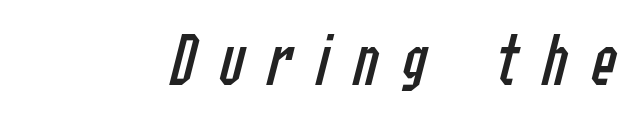
Character widths vary here, with narrow letters taking less room than wide ones. Stroke thickness stays within the range of a standard reading face or lighter. Tracking value appears strongly positive — letters spread wide. The space beneath each line is pristine and unruled. Notice how the stems are inclined rather than vertical — that's the hallmark of italics.
